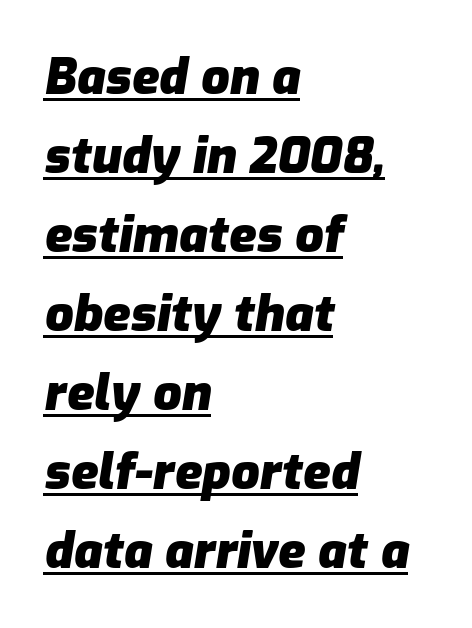
A student would call this left alignment; a typographer would say flush left, rag right. The string is rendered with underlining switched on. In terms of leading, this rendering sits right in the middle. You could call the tracking neutral — neither tight nor loose. Students, this is bold: see how much ink each stroke carries. There's an unmistakable incline to the writing here.
